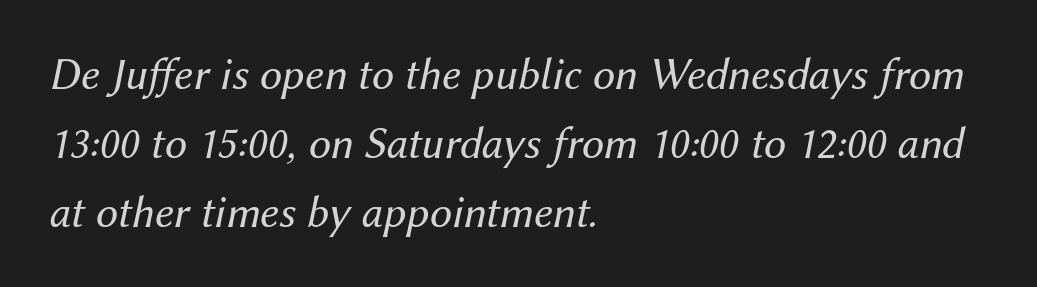
{"italic": "yes", "lean": "right", "slant_degrees": 12, "bold": "no", "weight": "regular", "width": "normal", "stroke_contrast": "medium", "x_height": "medium", "monospaced": "no", "underline": "no", "align": "left", "line_spacing": "normal", "line_spacing_ratio": 1.53, "letter_spacing": "normal", "letter_spacing_em": 0.0, "glyph_px": 45}
